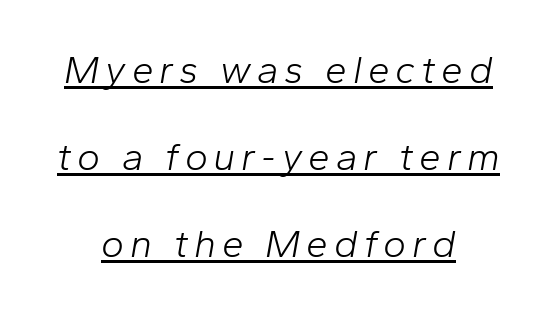
Where is the straight margin? There isn't one; the lines are centered. The sample's only ornament is a line tracing under the words. Leading is clearly above the norm, producing a sparse column. You could not count columns in this text — the font is proportionally spaced. Each stroke keeps to a modest, everyday thickness or less.
